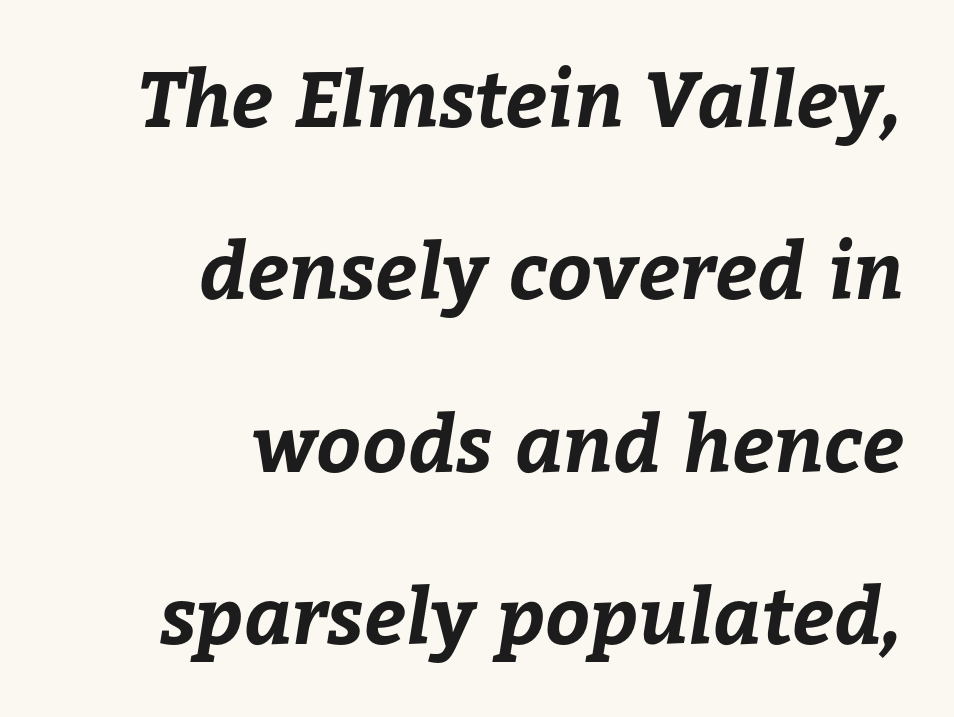
Q: Is the text bold? A: Yes.
Q: Is the text underlined? A: No.
Q: How is the paragraph aligned? A: Right-aligned.
Q: Is the spacing between letters normal or unusually wide? A: Normal.
Q: Is the spacing between lines tight, normal or loose? A: Loose.
Q: Width (condensed, normal, or wide)? A: Normal.
Q: Stroke contrast? A: Low.
Q: x-height? A: Medium.
Q: Monospaced? A: No.
